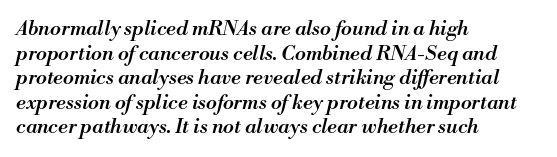
The image shows 20 px text type, italic (leaning right); set left-aligned, line spacing 1.23x, normal letter spacing, not underlined.
